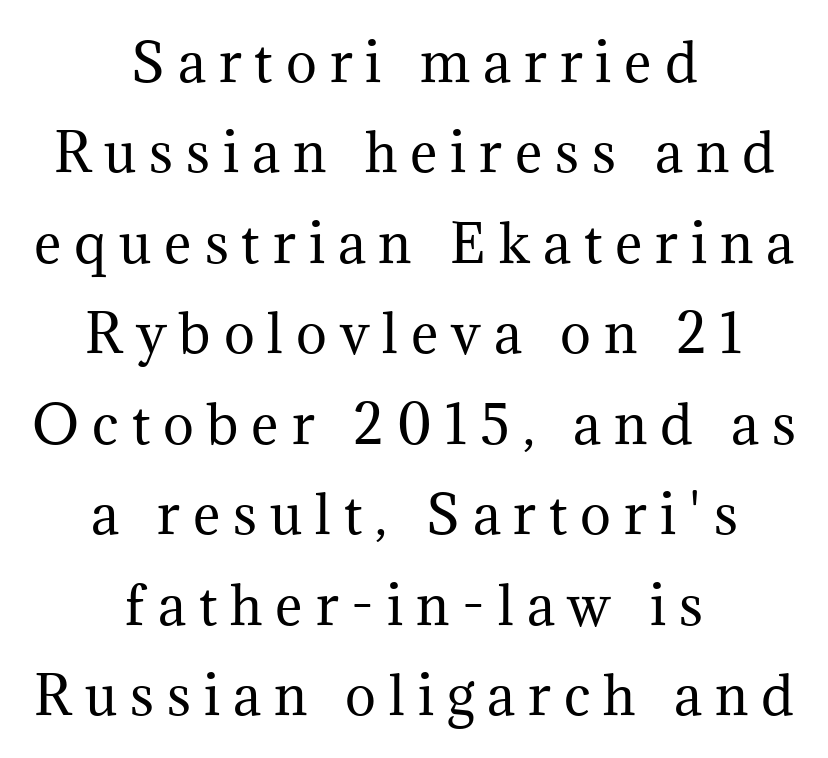
The image shows 52 px regular-weight serif type, upright; set centered, line spacing 1.74x, unusually wide letter spacing (+0.25 em), not underlined; medium stroke contrast and a medium x-height.
